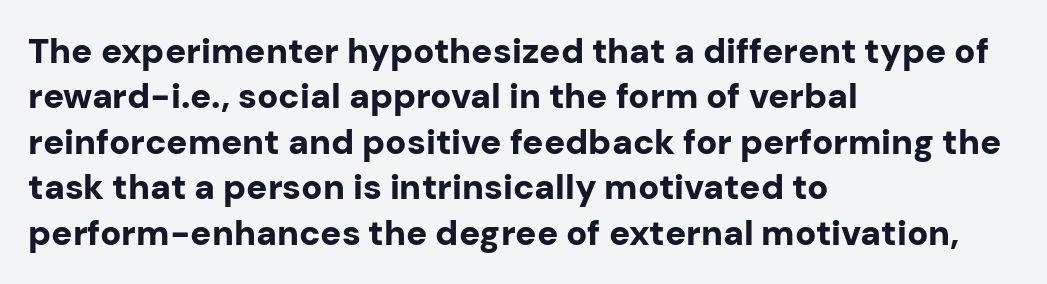
Q: Is the text bold? A: Yes.
Q: Is the text italic (slanted)? A: No, it is upright.
Q: Is the typeface a serif or a sans-serif typeface? A: Sans-serif.
Q: Is the text underlined? A: No.
Q: How is the paragraph aligned? A: Left-aligned.
Q: Is the spacing between letters normal or unusually wide? A: Normal.
Q: Is the spacing between lines tight, normal or loose? A: Normal.
Q: Width (condensed, normal, or wide)? A: Normal.
Q: Stroke contrast? A: Low.
Q: x-height? A: Medium.
Q: Monospaced? A: No.
